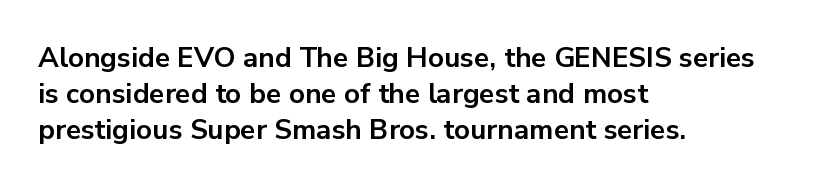
Q: Is the text bold? A: Yes.
Q: Is the text italic (slanted)? A: No, it is upright.
Q: Is the typeface a serif or a sans-serif typeface? A: Sans-serif.
Q: Is the text underlined? A: No.
Q: How is the paragraph aligned? A: Left-aligned.
Q: Is the spacing between letters normal or unusually wide? A: Normal.
Q: Is the spacing between lines tight, normal or loose? A: Normal.
Q: Width (condensed, normal, or wide)? A: Normal.
Q: Stroke contrast? A: Low.
Q: x-height? A: Medium.
Q: Monospaced? A: No.
